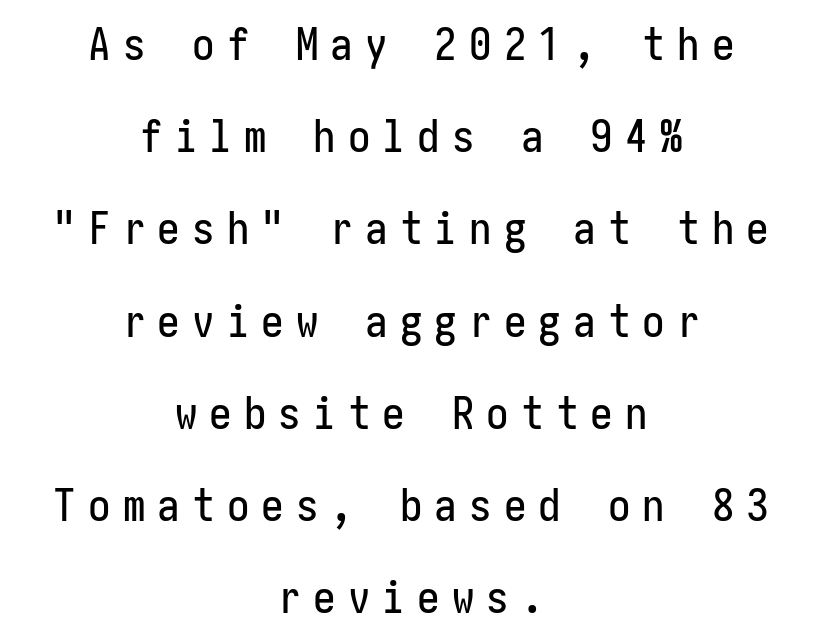
{"serif": "no", "italic": "no", "width": "condensed", "stroke_contrast": "low", "x_height": "medium", "underline": "no", "align": "center", "line_spacing": "loose", "line_spacing_ratio": 2.05, "letter_spacing": "wide", "letter_spacing_em": 0.27, "glyph_px": 45}
